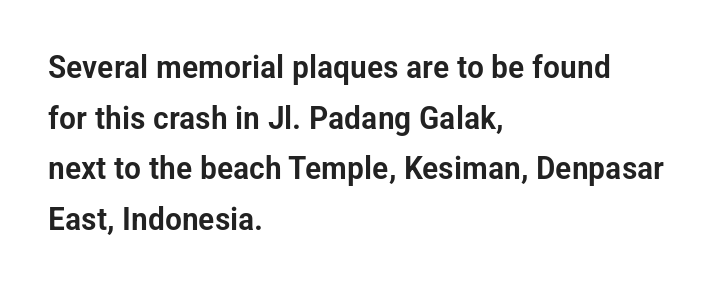
The type is set solid horizontally, with unmodified tracking. Leading: standard. In terms of posture, this sample is upright. You could not count columns in this text — the font is proportionally spaced. The rendering anchors every line to the left-hand side.
